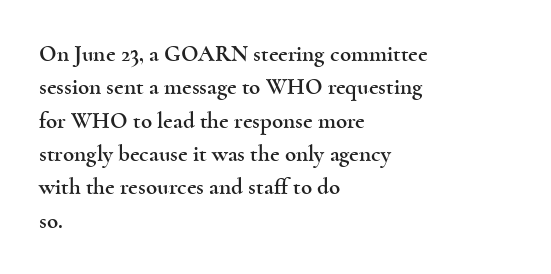
Q: Is the text italic (slanted)? A: No, it is upright.
Q: Is the text underlined? A: No.
Q: How is the paragraph aligned? A: Left-aligned.
Q: Is the spacing between letters normal or unusually wide? A: Normal.
Q: Is the spacing between lines tight, normal or loose? A: Normal.
